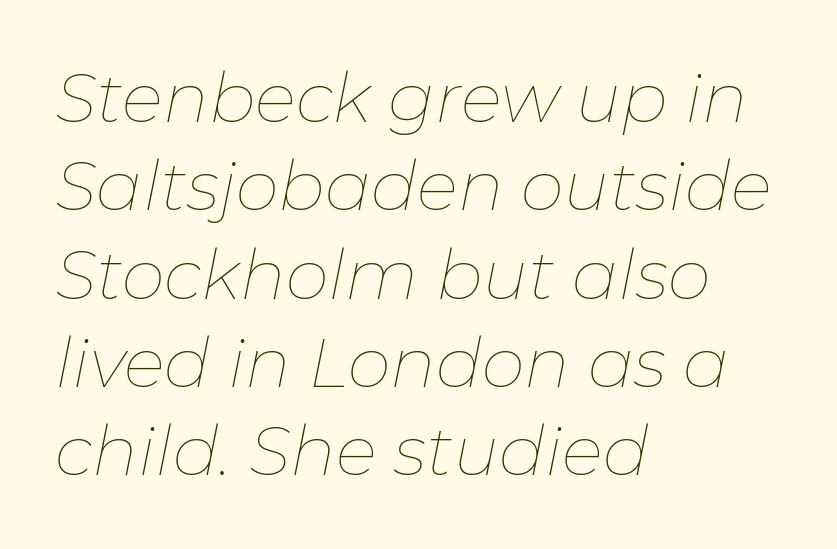
Is this a fixed-width face? No — the glyphs have proportional, varying widths. Underline: absent. Stems and bowls with no extra thickness — not bold. Is the type slanted? Yes — the strokes lean at a clear angle. Horizontally, the lines are justified to the leading edge only. What stands out about the letter spacing? Nothing — it is the standard amount.
